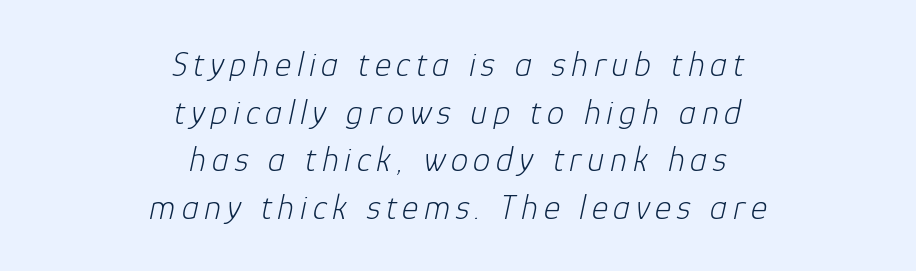
{"italic": "yes", "lean": "right", "slant_degrees": 12, "bold": "no", "weight": "light", "width": "normal", "stroke_contrast": "low", "x_height": "medium", "monospaced": "no", "underline": "no", "align": "center", "line_spacing": "normal", "line_spacing_ratio": 1.36, "glyph_px": 35}
